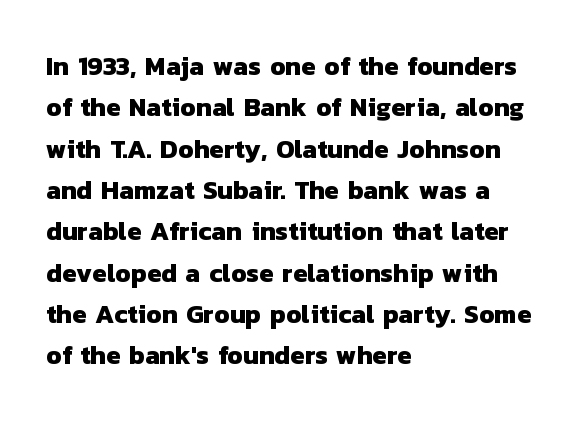
{"bold": "yes", "underline": "no", "align": "left", "line_spacing": "normal", "line_spacing_ratio": 1.59, "letter_spacing": "normal", "letter_spacing_em": 0.0, "glyph_px": 26}
